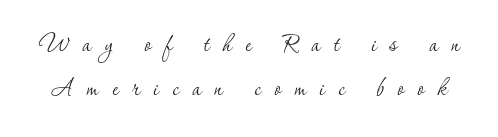
{"serif": "yes", "bold": "no", "weight": "thin", "width": "normal", "stroke_contrast": "low", "x_height": "small", "monospaced": "no", "underline": "no", "line_spacing": "normal", "line_spacing_ratio": 1.53, "letter_spacing": "wide", "letter_spacing_em": 0.47, "glyph_px": 29}
